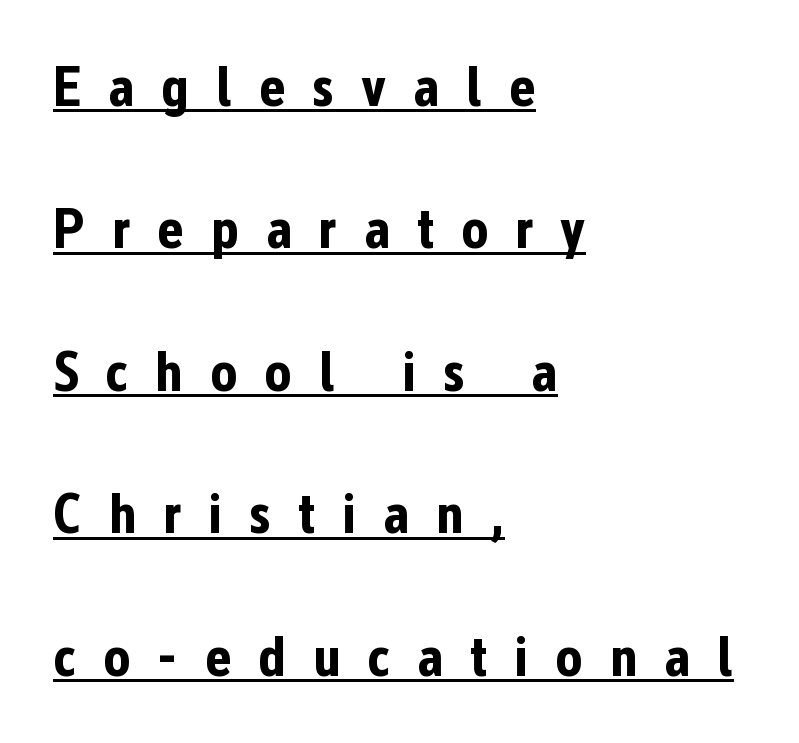
The image shows 57 px bold, condensed sans-serif type, upright; set left-aligned, loose line spacing (2.5x), unusually wide letter spacing (+0.47 em), underlined; low stroke contrast and a medium x-height.
